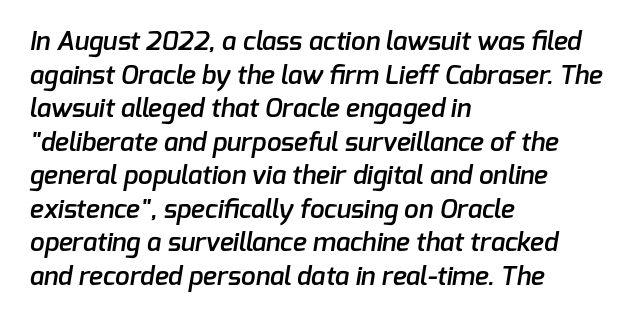
{"bold": "semi", "underline": "no", "align": "left", "line_spacing": "normal", "line_spacing_ratio": 1.29, "letter_spacing": "normal", "letter_spacing_em": 0.0, "glyph_px": 26}
